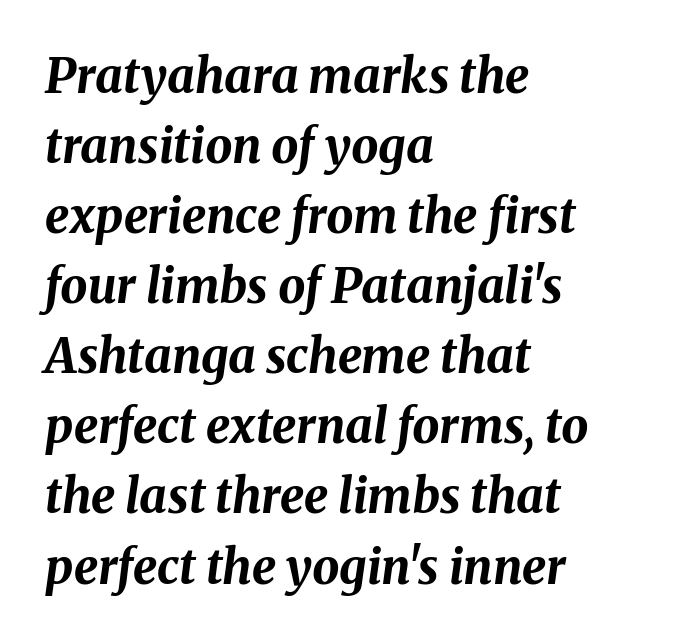
The image shows 48 px bold type, italic (leaning right); set left-aligned, normal line spacing (1.46x), normal letter spacing, not underlined; medium stroke contrast and a medium x-height.
